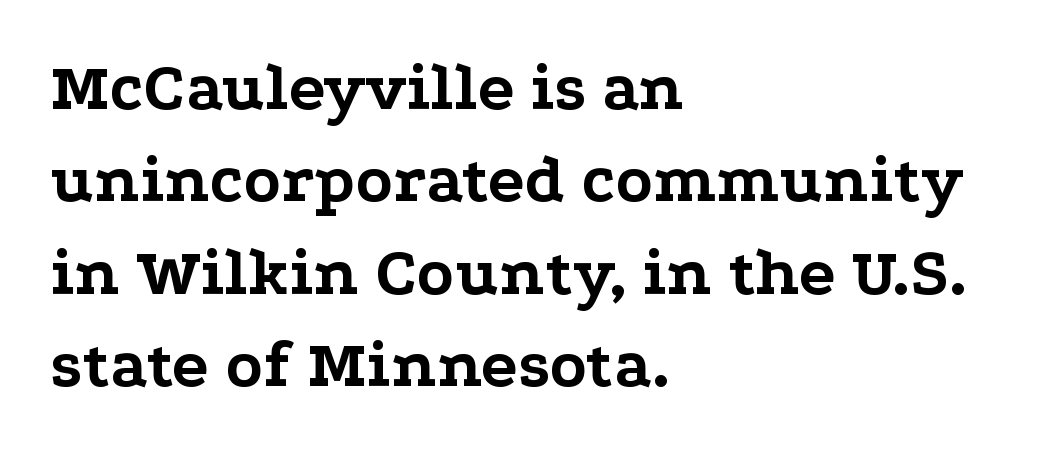
Q: Is the text bold? A: Yes.
Q: Is the text italic (slanted)? A: No, it is upright.
Q: Is the typeface a serif or a sans-serif typeface? A: Serif.
Q: Is the text underlined? A: No.
Q: How is the paragraph aligned? A: Left-aligned.
Q: Is the spacing between letters normal or unusually wide? A: Normal.
Q: Is the spacing between lines tight, normal or loose? A: Normal.
Q: Width (condensed, normal, or wide)? A: Wide.
Q: Stroke contrast? A: Low.
Q: x-height? A: Medium.
Q: Monospaced? A: No.
